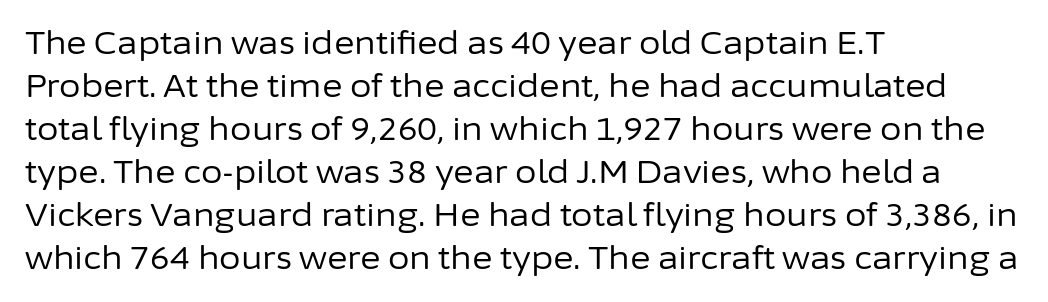
The image shows 31 px regular-weight sans-serif type, upright; set left-aligned, normal line spacing (1.39x), normal letter spacing, not underlined; low stroke contrast and a medium x-height.
